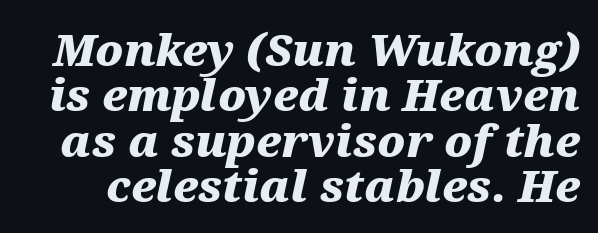
The image shows 44 px heavy, wide type, italic (leaning right); set tight line spacing (1.03x), normal letter spacing, not underlined; medium stroke contrast and a medium x-height.
